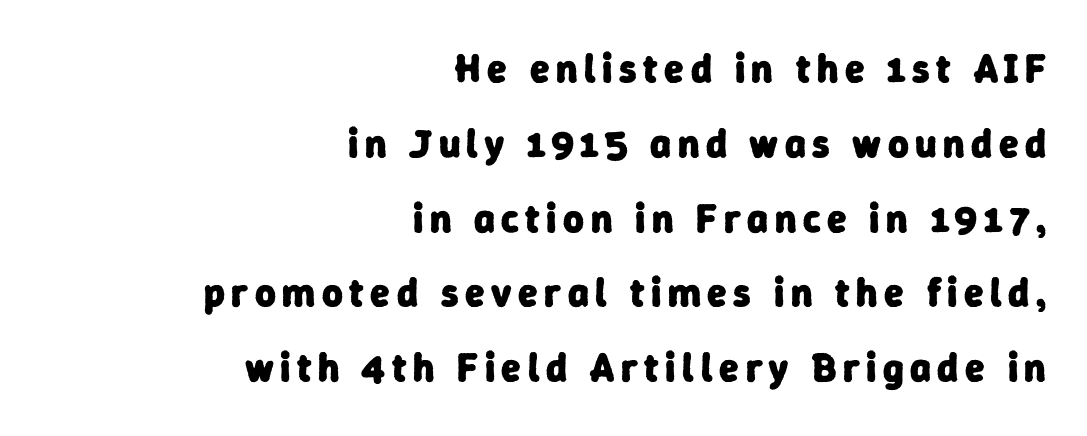
{"serif": "no", "bold": "yes", "weight": "heavy", "width": "normal", "stroke_contrast": "low", "x_height": "medium", "monospaced": "no", "underline": "no", "align": "right", "line_spacing_ratio": 1.87, "glyph_px": 40}
